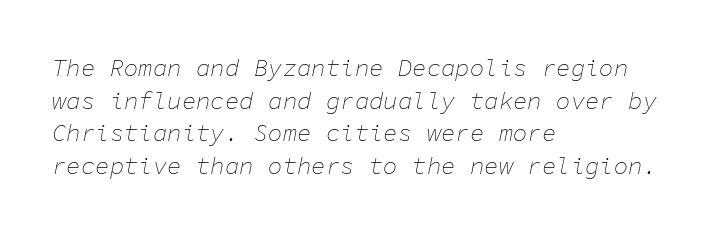
{"italic": "yes", "lean": "right", "slant_degrees": 11, "bold": "no", "underline": "no", "align": "left", "line_spacing": "normal", "line_spacing_ratio": 1.36, "letter_spacing": "normal", "letter_spacing_em": 0.0, "glyph_px": 24}
